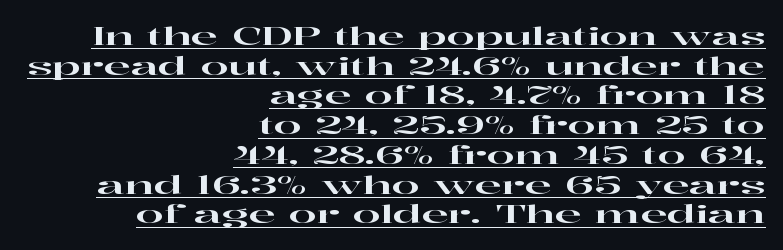
{"italic": "no", "underline": "yes", "align": "right", "line_spacing_ratio": 1.19, "letter_spacing": "normal", "letter_spacing_em": 0.0, "glyph_px": 25}
